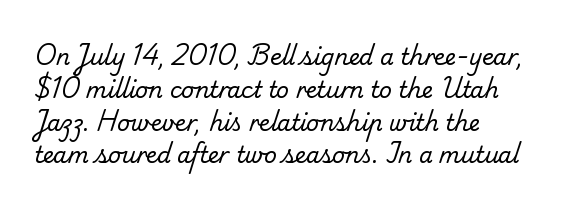
The image shows 22 px text type; set normal line spacing (1.49x), normal letter spacing, not underlined.
